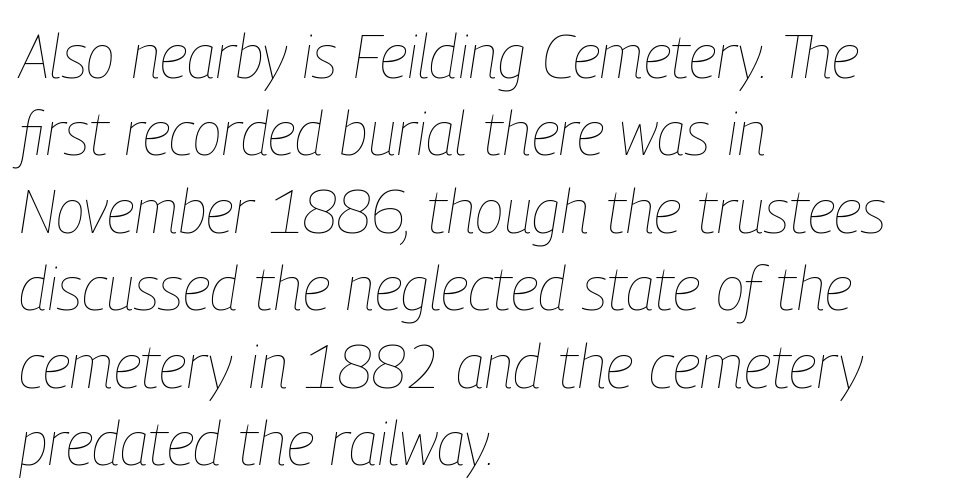
There's an unmistakable incline to the writing here. Left-aligned paragraph, ragged on the right. The letterforms sit at book weight or below. What stands out about the letter spacing? Nothing — it is the standard amount. Spacing verdict: proportional, widths tailored to each character. Quick note: underline off.
